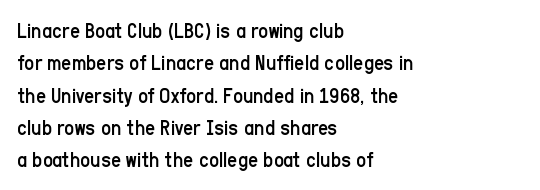
Does extra space separate the letters? No, they use regular spacing. Compared with a typical body face, this is equally light or lighter still. Casual observation: everything's shoved over to the left. This sample keeps an unexceptional amount of space between lines.
